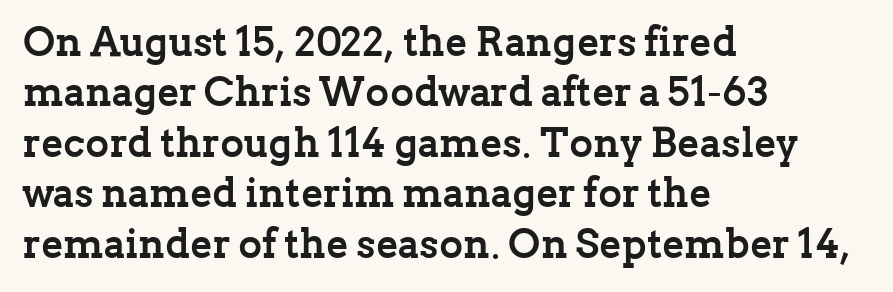
Q: Is the text bold? A: Yes.
Q: Is the text italic (slanted)? A: No, it is upright.
Q: Is the typeface a serif or a sans-serif typeface? A: Serif.
Q: Is the text underlined? A: No.
Q: How is the paragraph aligned? A: Left-aligned.
Q: Is the spacing between letters normal or unusually wide? A: Normal.
Q: Width (condensed, normal, or wide)? A: Normal.
Q: Stroke contrast? A: Low.
Q: x-height? A: Medium.
Q: Monospaced? A: No.
